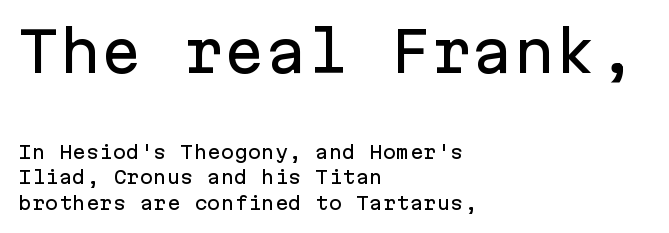
Q: Is the text italic (slanted)? A: No, it is upright.
Q: Is the typeface a serif or a sans-serif typeface? A: Sans-serif.
Q: Is the text underlined? A: No.
Q: How is the paragraph aligned? A: Left-aligned.
Q: Is the spacing between letters normal or unusually wide? A: Normal.
Q: Is the spacing between lines tight, normal or loose? A: Normal.
Q: Which block of text is set in a larger size, the first (top) or the second (bottom)? A: The first (top) one.
Q: Width (condensed, normal, or wide)? A: Normal.
Q: Stroke contrast? A: Low.
Q: x-height? A: Medium.
Q: Monospaced? A: Yes.
